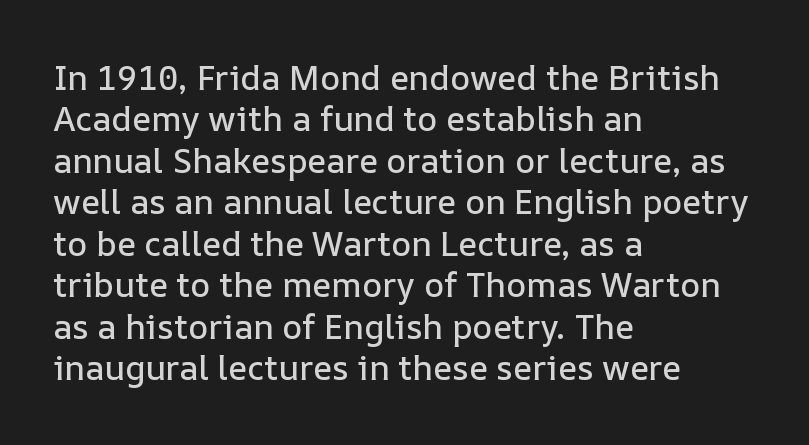
{"italic": "no", "width": "normal", "stroke_contrast": "low", "x_height": "medium", "monospaced": "no", "underline": "no", "align": "left", "line_spacing_ratio": 1.22, "letter_spacing": "normal", "letter_spacing_em": 0.0, "glyph_px": 34}
